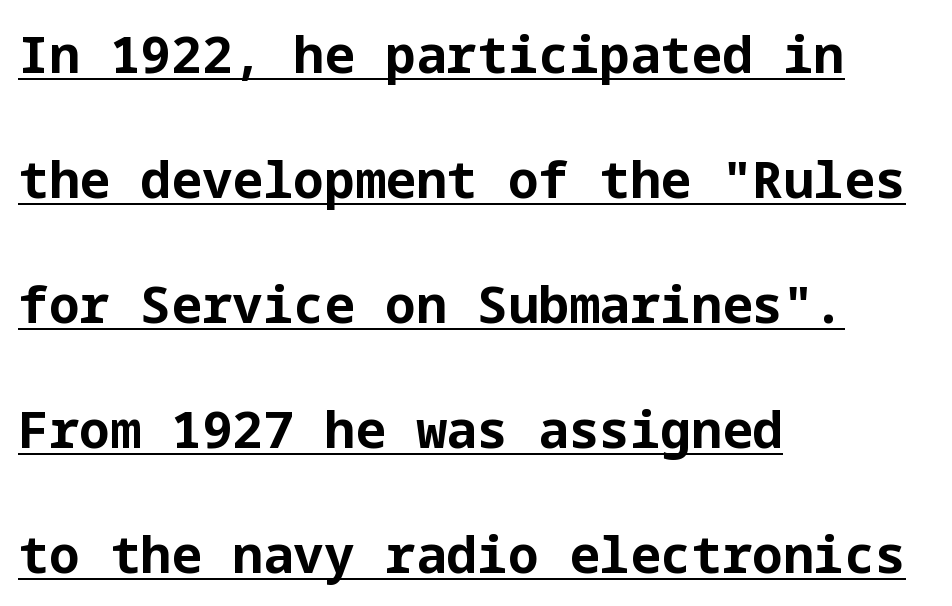
{"serif": "no", "italic": "no", "bold": "yes", "weight": "bold", "width": "normal", "stroke_contrast": "low", "x_height": "medium", "underline": "yes", "align": "left", "line_spacing": "loose", "line_spacing_ratio": 2.45, "letter_spacing": "normal", "letter_spacing_em": 0.0, "glyph_px": 51}
